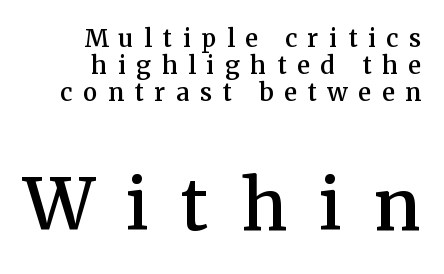
The image shows 71 px semibold serif type, upright; set right-aligned, tight line spacing (1.12x), unusually wide letter spacing (+0.45 em), not underlined; the second (bottom) block is 2.96x larger; medium stroke contrast and a medium x-height.
